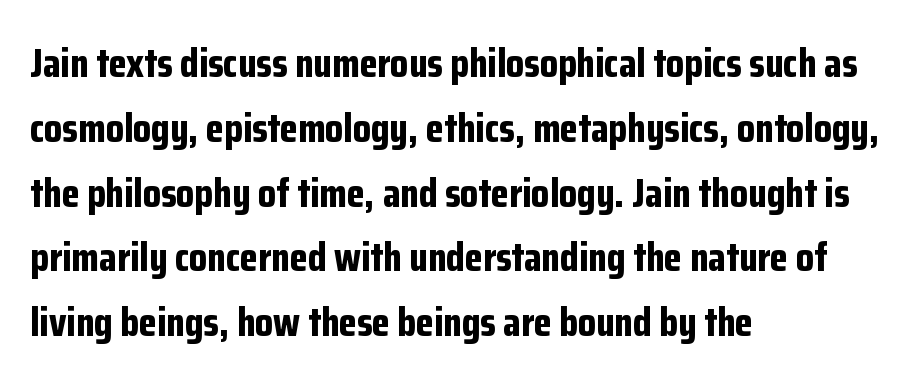
{"serif": "no", "italic": "no", "bold": "yes", "weight": "bold", "width": "condensed", "stroke_contrast": "low", "x_height": "medium", "monospaced": "no", "underline": "no", "align": "left", "line_spacing": "normal", "line_spacing_ratio": 1.58, "letter_spacing": "normal", "letter_spacing_em": 0.0, "glyph_px": 41}
